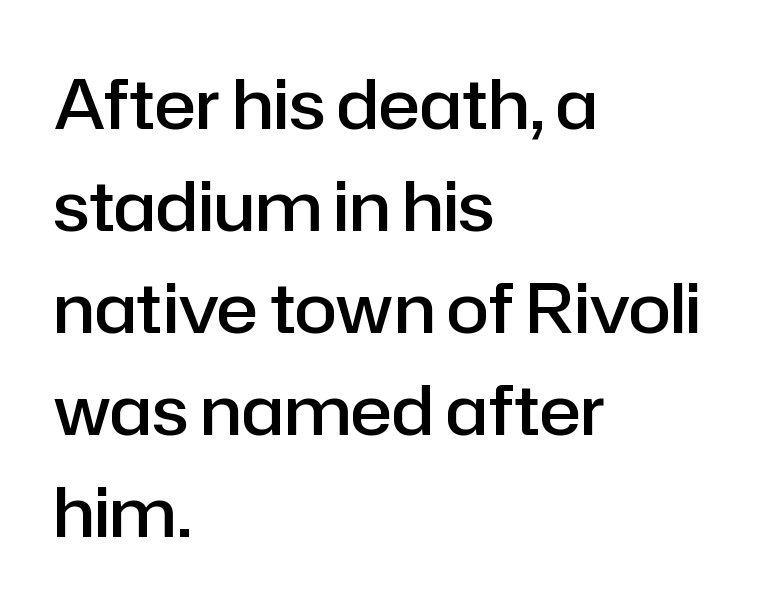
Q: Is the text bold? A: Semi-bold.
Q: Is the text italic (slanted)? A: No, it is upright.
Q: Is the typeface a serif or a sans-serif typeface? A: Sans-serif.
Q: Is the text underlined? A: No.
Q: How is the paragraph aligned? A: Left-aligned.
Q: Is the spacing between letters normal or unusually wide? A: Normal.
Q: Is the spacing between lines tight, normal or loose? A: Normal.
Q: Width (condensed, normal, or wide)? A: Normal.
Q: Stroke contrast? A: Low.
Q: x-height? A: Medium.
Q: Monospaced? A: No.
